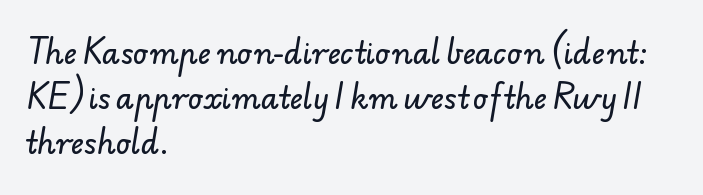
Q: Is the typeface a serif or a sans-serif typeface? A: Sans-serif.
Q: Is the text underlined? A: No.
Q: How is the paragraph aligned? A: Left-aligned.
Q: Is the spacing between letters normal or unusually wide? A: Normal.
Q: Is the spacing between lines tight, normal or loose? A: Normal.
Q: Width (condensed, normal, or wide)? A: Normal.
Q: Stroke contrast? A: Low.
Q: x-height? A: Small.
Q: Monospaced? A: No.
